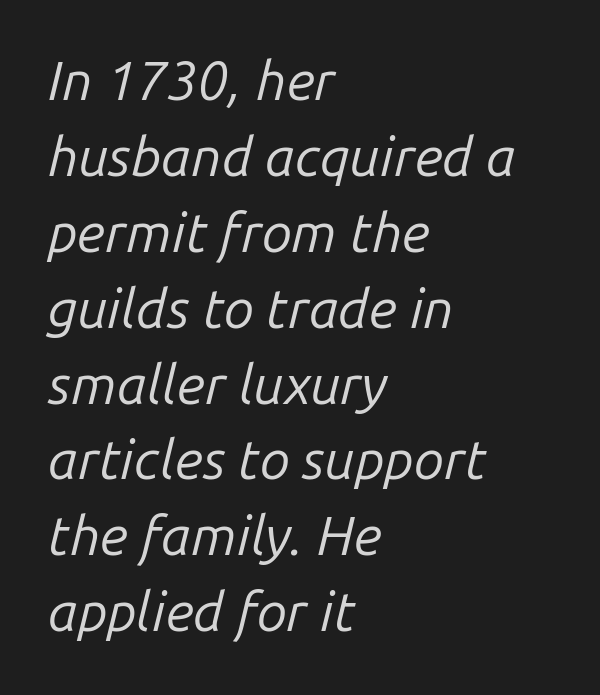
The tracking reads as untouched default to a designer's eye. Leading matches the norm, producing a regular column. Unbolded letterforms with no extra heft. This sample has the flowing, uneven cadence of proportional lettering. The area under the type is left untouched. Italic? Definitely — the glyphs are oblique.
